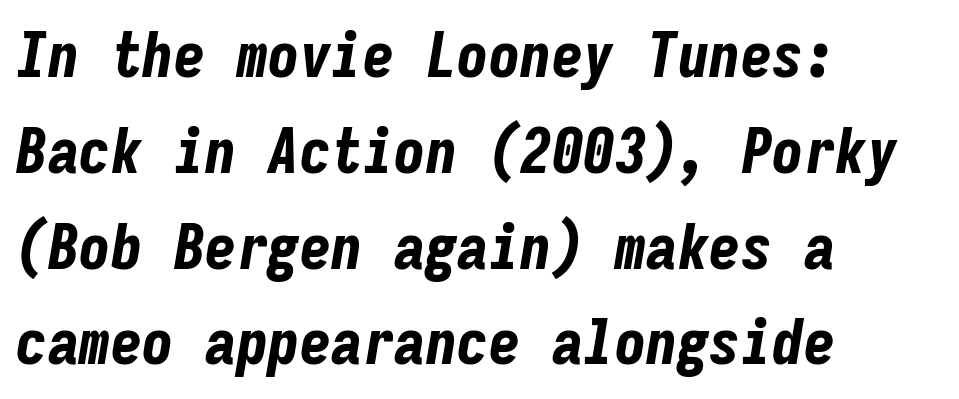
The image shows 63 px bold, condensed type, italic (leaning right), monospaced; set left-aligned, normal line spacing (1.52x), normal letter spacing, not underlined; low stroke contrast and a medium x-height.
